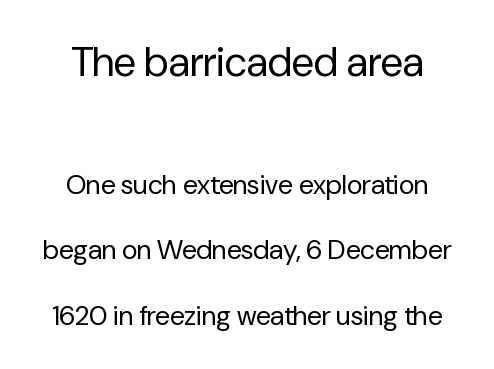
The letters advance in unequal steps, a hallmark of proportional type. To sum up the face: it is a sans, with no serifs. The rendering keeps characters at their native spacing. Notice the wide empty band between every row — that's loose leading.
